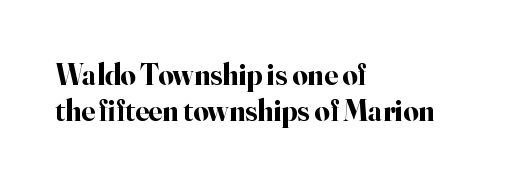
Q: Is the text bold? A: Yes.
Q: Is the text italic (slanted)? A: No, it is upright.
Q: Is the typeface a serif or a sans-serif typeface? A: Serif.
Q: Is the text underlined? A: No.
Q: How is the paragraph aligned? A: Left-aligned.
Q: Is the spacing between letters normal or unusually wide? A: Normal.
Q: Width (condensed, normal, or wide)? A: Normal.
Q: Stroke contrast? A: High.
Q: x-height? A: Small.
Q: Monospaced? A: No.
